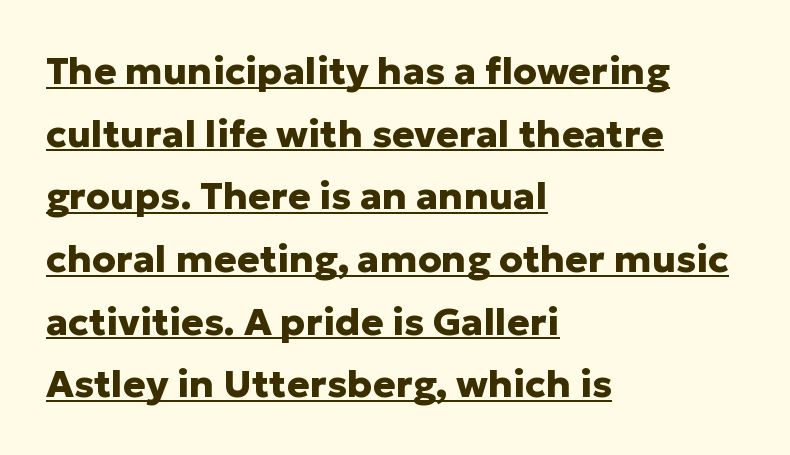
Q: Is the text bold? A: Yes.
Q: Is the text italic (slanted)? A: No, it is upright.
Q: Is the typeface a serif or a sans-serif typeface? A: Sans-serif.
Q: Is the text underlined? A: Yes.
Q: How is the paragraph aligned? A: Left-aligned.
Q: Is the spacing between letters normal or unusually wide? A: Normal.
Q: Is the spacing between lines tight, normal or loose? A: Normal.
Q: Width (condensed, normal, or wide)? A: Normal.
Q: Stroke contrast? A: Low.
Q: x-height? A: Medium.
Q: Monospaced? A: No.
